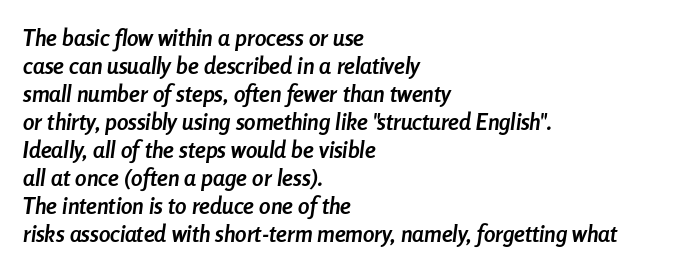
Q: Is the text bold? A: Yes.
Q: Is the text italic (slanted)? A: Yes, it leans right by about 8 degrees.
Q: Is the text underlined? A: No.
Q: How is the paragraph aligned? A: Left-aligned.
Q: Is the spacing between letters normal or unusually wide? A: Normal.
